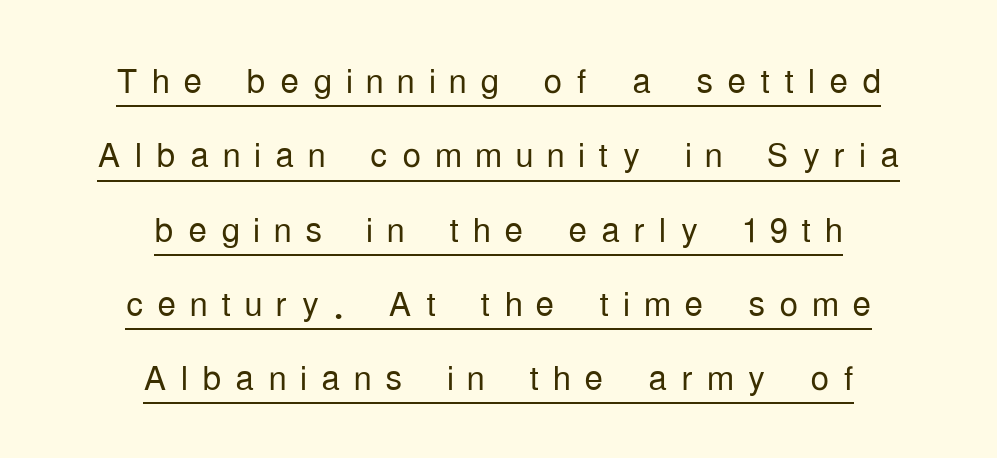
Do the characters align in a grid? No, the font is proportional. Each line is balanced around a shared central axis. Like a heading marked for emphasis, these lines bear an underscore. The passage shown has open, widely tracked lettering throughout. Type style note: lacks serifs.
